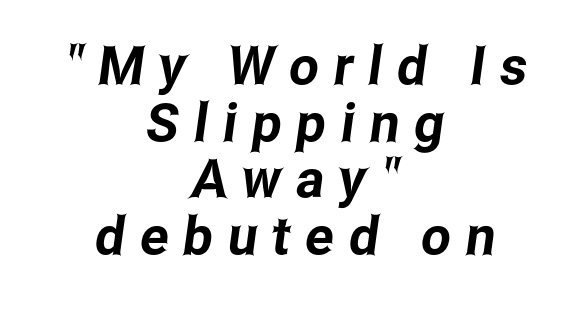
The image shows 53 px condensed sans-serif type; set centered, tight line spacing (1.07x), unusually wide letter spacing (+0.28 em), not underlined; low stroke contrast and a medium x-height.
